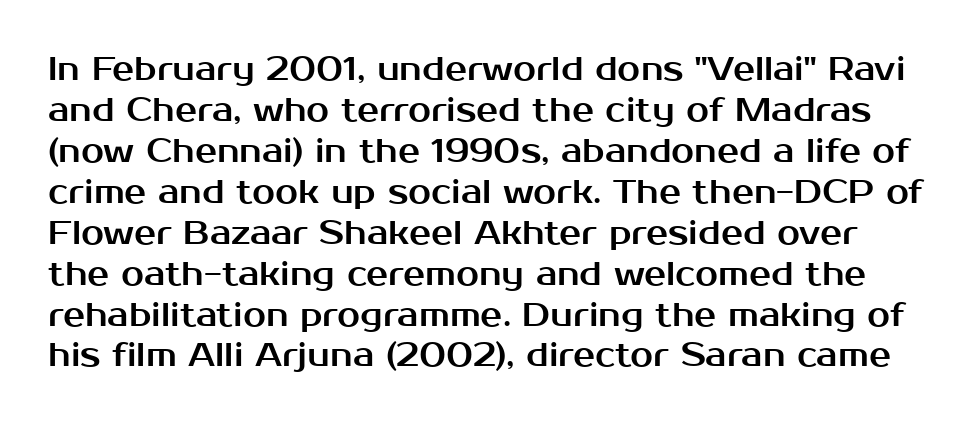
{"serif": "no", "italic": "no", "width": "normal", "stroke_contrast": "medium", "x_height": "medium", "monospaced": "no", "underline": "no", "line_spacing_ratio": 1.24, "letter_spacing": "normal", "letter_spacing_em": 0.0, "glyph_px": 33}
